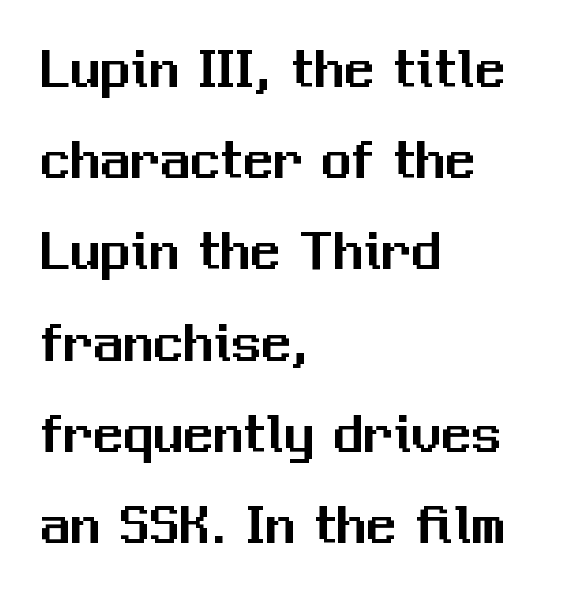
{"serif": "no", "italic": "no", "width": "normal", "stroke_contrast": "medium", "x_height": "medium", "monospaced": "no", "underline": "no", "align": "left", "line_spacing": "normal", "line_spacing_ratio": 1.52, "letter_spacing": "normal", "letter_spacing_em": 0.0, "glyph_px": 60}
